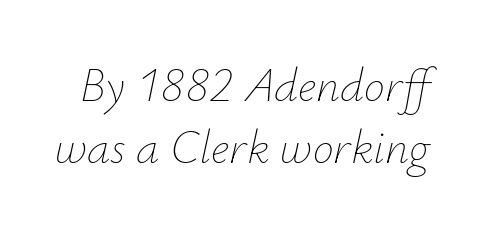
The image shows 47 px thin type, italic (leaning right); set normal line spacing (1.32x), normal letter spacing, not underlined; low stroke contrast and a small x-height.
